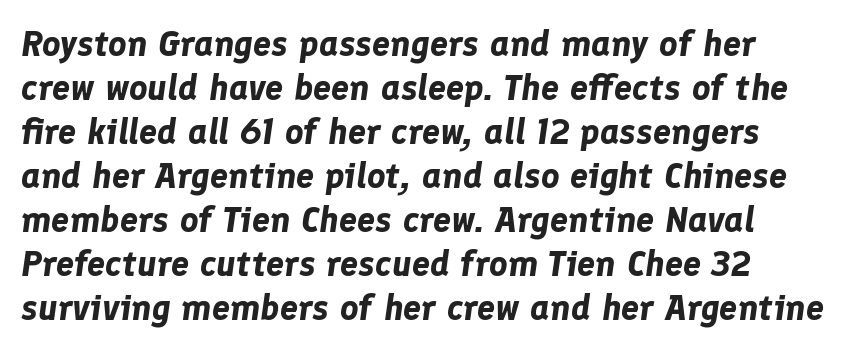
Q: Is the text bold? A: Yes.
Q: Is the text italic (slanted)? A: Yes, it leans right by about 8 degrees.
Q: Is the text underlined? A: No.
Q: How is the paragraph aligned? A: Left-aligned.
Q: Is the spacing between letters normal or unusually wide? A: Normal.
Q: Width (condensed, normal, or wide)? A: Normal.
Q: Stroke contrast? A: Low.
Q: x-height? A: Medium.
Q: Monospaced? A: No.
